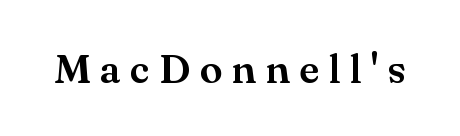
The image shows 41 px serif type, upright; set unusually wide letter spacing (+0.23 em), not underlined; medium stroke contrast and a small x-height.
